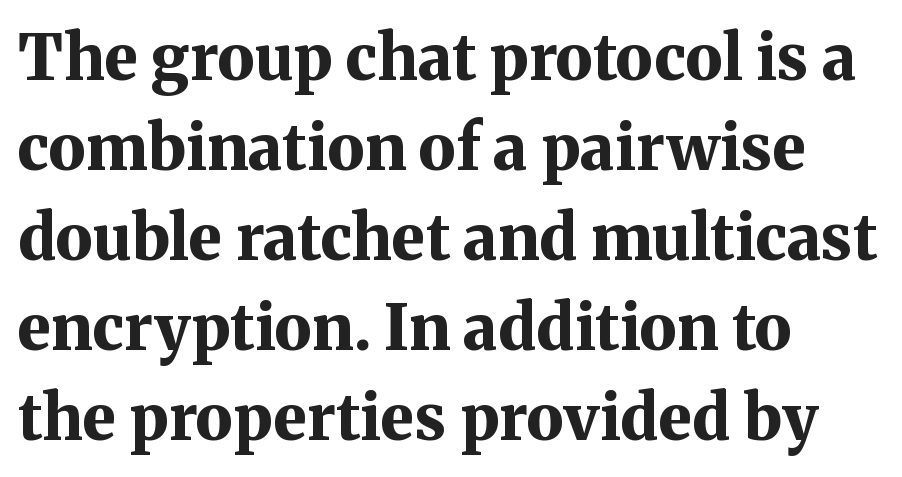
{"serif": "yes", "italic": "no", "bold": "yes", "weight": "bold", "width": "normal", "stroke_contrast": "medium", "x_height": "medium", "monospaced": "no", "underline": "no", "align": "left", "line_spacing": "normal", "line_spacing_ratio": 1.43, "letter_spacing": "normal", "letter_spacing_em": 0.0, "glyph_px": 63}
